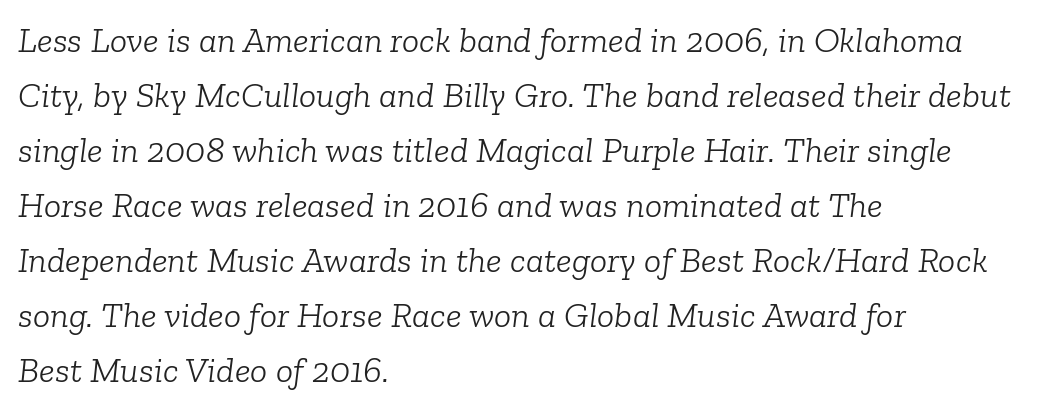
Letter spacing: default. Each letter keeps its own natural width here, so spacing adapts to shape. The letters are slanted; this is an italic face. Caption: multi-line text, flush left, ragged right. The passage shown is not bold in any degree. Letterform terminals end in serifs throughout the passage.
